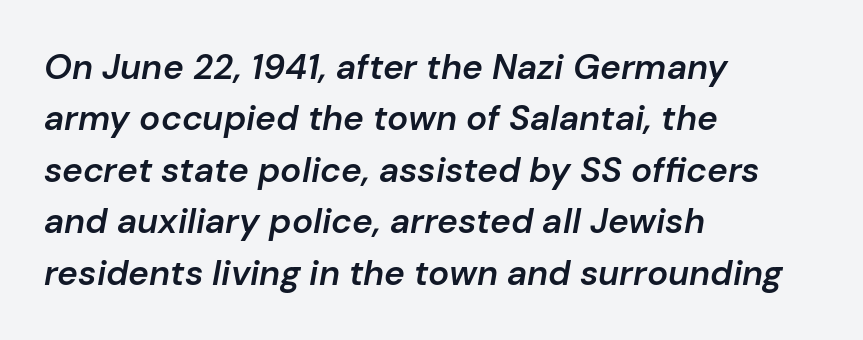
{"italic": "yes", "lean": "right", "slant_degrees": 10, "bold": "semi", "weight": "semibold", "width": "normal", "stroke_contrast": "low", "x_height": "medium", "monospaced": "no", "underline": "no", "align": "left", "line_spacing": "normal", "line_spacing_ratio": 1.47, "letter_spacing": "normal", "letter_spacing_em": 0.0, "glyph_px": 35}
